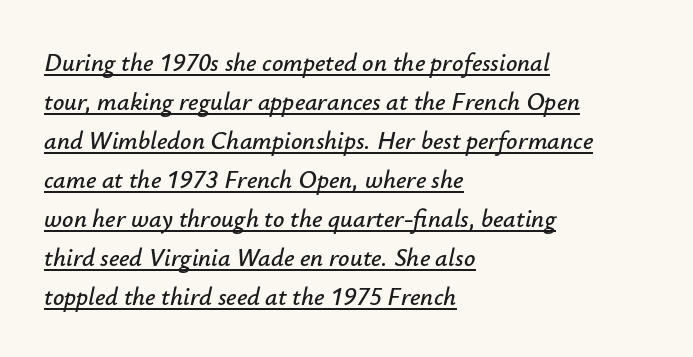
The words here are underlined. The letters sit at their default tracking, neither squeezed nor spread. Notice how the passage keeps a crisp vertical edge on the left only. The axis of the letterforms is tilted away from vertical. Reading down the column, the eye jumps a familiar distance to each next line.
